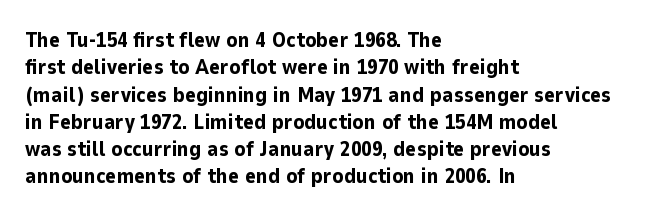
The image shows 21 px bold type, upright; set left-aligned, normal line spacing (1.3x), normal letter spacing, not underlined.
